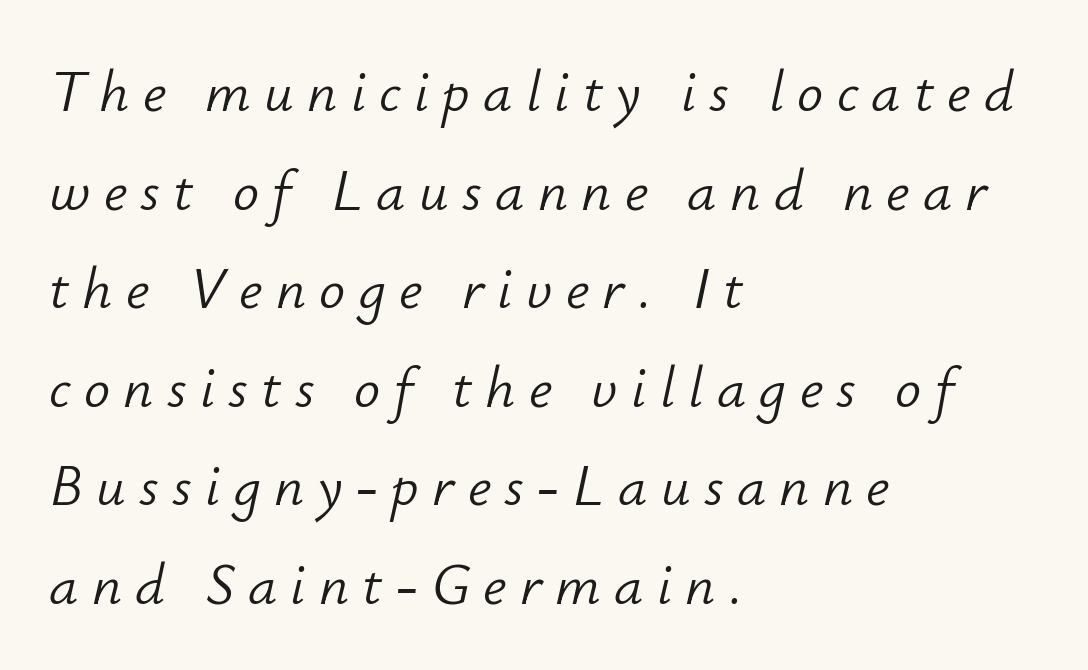
Q: Is the text bold? A: No.
Q: Is the text italic (slanted)? A: Yes, it leans right by about 12 degrees.
Q: Is the text underlined? A: No.
Q: How is the paragraph aligned? A: Left-aligned.
Q: Is the spacing between letters normal or unusually wide? A: Unusually wide.
Q: Is the spacing between lines tight, normal or loose? A: Normal.
Q: Width (condensed, normal, or wide)? A: Normal.
Q: Stroke contrast? A: Low.
Q: x-height? A: Small.
Q: Monospaced? A: No.
